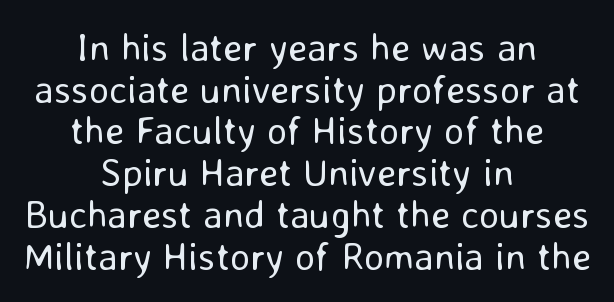
{"serif": "no", "italic": "no", "bold": "no", "weight": "regular", "width": "normal", "stroke_contrast": "low", "x_height": "medium", "monospaced": "no", "underline": "no", "align": "center", "line_spacing": "tight", "line_spacing_ratio": 1.07, "letter_spacing": "normal", "letter_spacing_em": 0.0, "glyph_px": 39}
